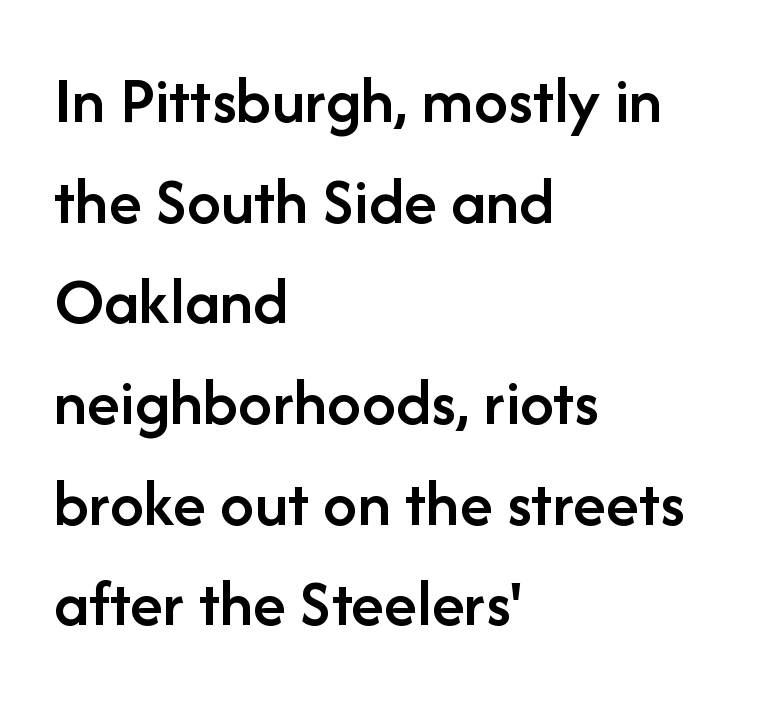
Q: Is the text bold? A: Semi-bold.
Q: Is the text italic (slanted)? A: No, it is upright.
Q: Is the typeface a serif or a sans-serif typeface? A: Sans-serif.
Q: Is the text underlined? A: No.
Q: How is the paragraph aligned? A: Left-aligned.
Q: Is the spacing between letters normal or unusually wide? A: Normal.
Q: Is the spacing between lines tight, normal or loose? A: Normal.
Q: Width (condensed, normal, or wide)? A: Normal.
Q: Stroke contrast? A: Low.
Q: x-height? A: Medium.
Q: Monospaced? A: No.
